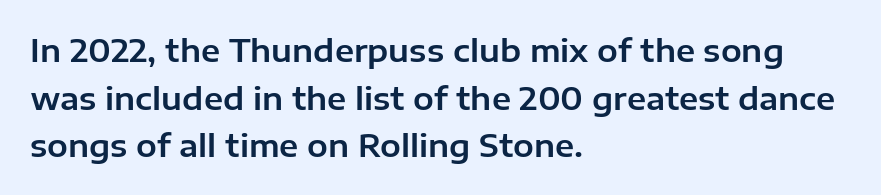
{"serif": "no", "italic": "no", "width": "normal", "stroke_contrast": "low", "x_height": "medium", "monospaced": "no", "underline": "no", "align": "left", "line_spacing": "normal", "line_spacing_ratio": 1.54, "letter_spacing": "normal", "letter_spacing_em": 0.0, "glyph_px": 31}
